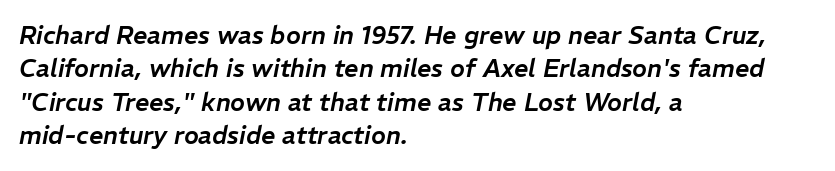
Q: Is the text italic (slanted)? A: Yes, it leans right by about 11 degrees.
Q: Is the text underlined? A: No.
Q: How is the paragraph aligned? A: Left-aligned.
Q: Is the spacing between letters normal or unusually wide? A: Normal.
Q: Is the spacing between lines tight, normal or loose? A: Normal.
